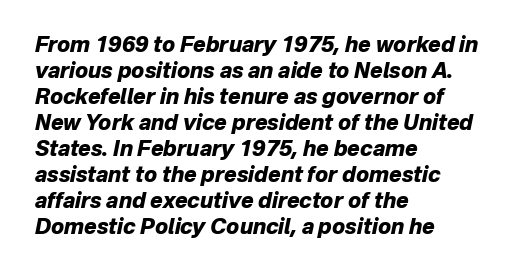
The image shows 21 px bold type, italic (leaning right); set left-aligned, line spacing 1.24x, normal letter spacing, not underlined.
